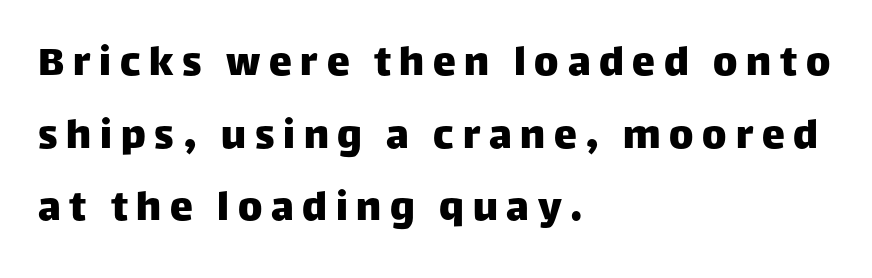
Q: Is the text italic (slanted)? A: No, it is upright.
Q: Is the typeface a serif or a sans-serif typeface? A: Sans-serif.
Q: Is the text underlined? A: No.
Q: How is the paragraph aligned? A: Left-aligned.
Q: Is the spacing between lines tight, normal or loose? A: Normal.
Q: Width (condensed, normal, or wide)? A: Normal.
Q: Stroke contrast? A: Low.
Q: x-height? A: Large.
Q: Monospaced? A: No.
